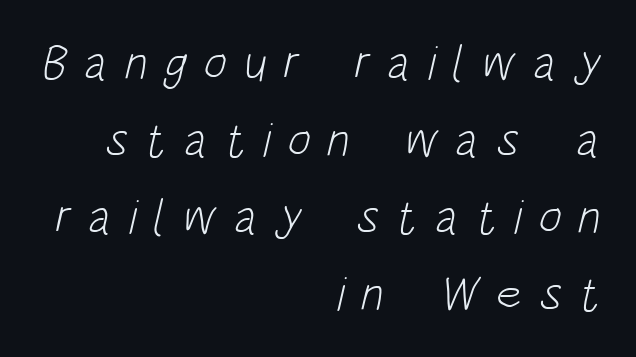
Q: Is the text bold? A: No.
Q: Is the typeface a serif or a sans-serif typeface? A: Sans-serif.
Q: Is the text underlined? A: No.
Q: How is the paragraph aligned? A: Right-aligned.
Q: Is the spacing between letters normal or unusually wide? A: Unusually wide.
Q: Is the spacing between lines tight, normal or loose? A: Normal.
Q: Width (condensed, normal, or wide)? A: Condensed.
Q: Stroke contrast? A: Low.
Q: x-height? A: Large.
Q: Monospaced? A: No.
